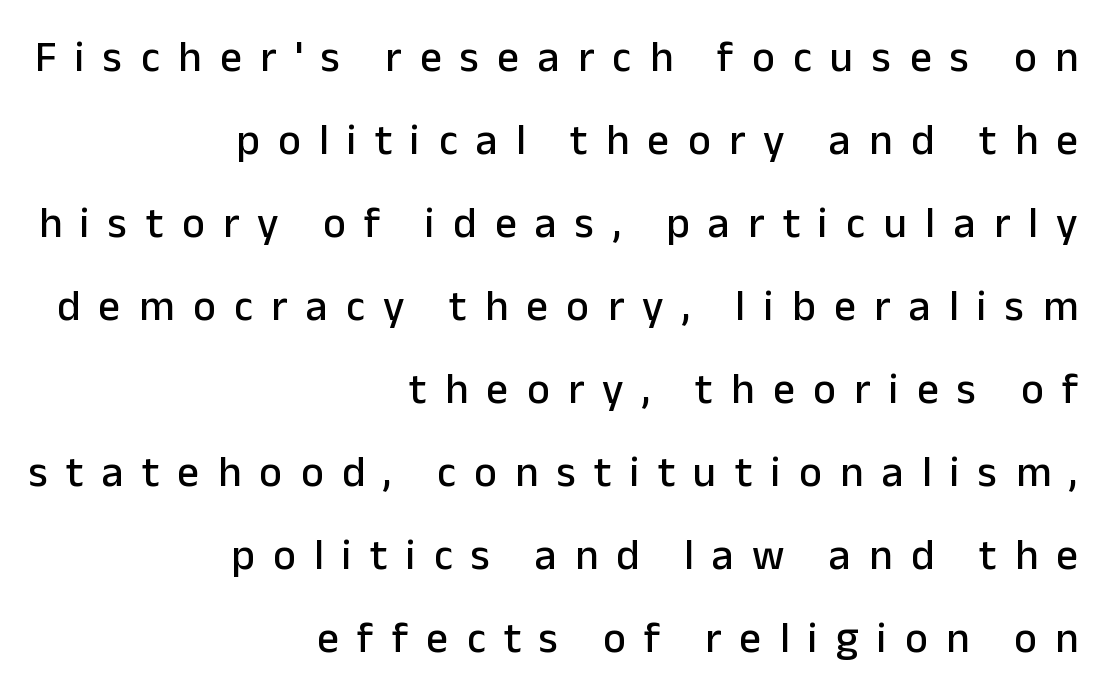
{"serif": "no", "italic": "no", "width": "normal", "stroke_contrast": "low", "x_height": "medium", "monospaced": "no", "underline": "no", "align": "right", "line_spacing": "loose", "line_spacing_ratio": 1.93, "letter_spacing": "wide", "letter_spacing_em": 0.43, "glyph_px": 43}
